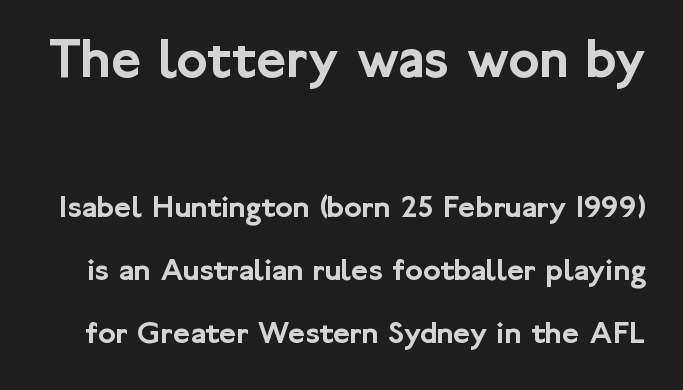
Q: Is the text italic (slanted)? A: No, it is upright.
Q: Is the typeface a serif or a sans-serif typeface? A: Sans-serif.
Q: Is the text underlined? A: No.
Q: Is the spacing between letters normal or unusually wide? A: Normal.
Q: Is the spacing between lines tight, normal or loose? A: Loose.
Q: Which block of text is set in a larger size, the first (top) or the second (bottom)? A: The first (top) one.
Q: Width (condensed, normal, or wide)? A: Normal.
Q: Stroke contrast? A: Low.
Q: x-height? A: Medium.
Q: Monospaced? A: No.
